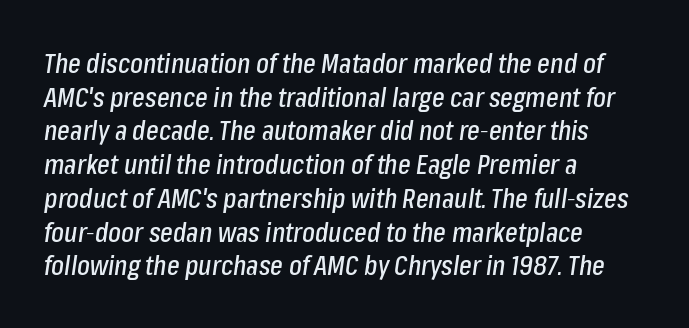
{"italic": "yes", "lean": "right", "slant_degrees": 8, "underline": "no", "align": "left", "line_spacing": "normal", "line_spacing_ratio": 1.25, "letter_spacing": "normal", "letter_spacing_em": 0.0, "glyph_px": 27}
